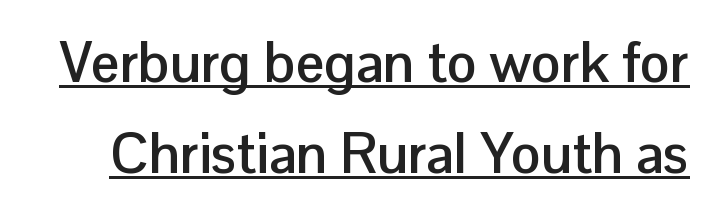
The image shows 56 px semibold sans-serif type, upright; set normal line spacing (1.62x), normal letter spacing, underlined; low stroke contrast and a medium x-height.
